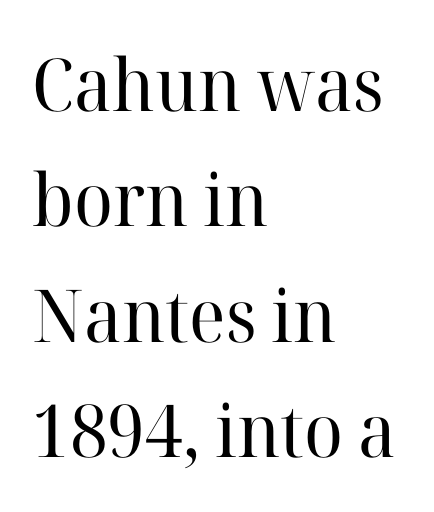
The horizontal fit of the characters is conventional and even. The glyphs are unaccompanied by any horizontal stroke below them. A normal amount of white space separates one row of letters from the next. Check where the strokes stop: tiny serifs finish them off. Unlike italic type, these characters show no tilt at all.
